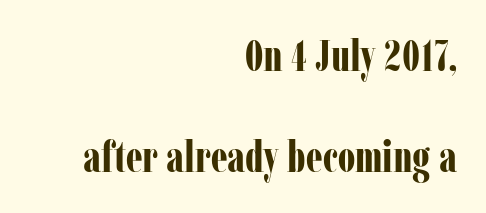
Q: Is the text bold? A: Yes.
Q: Is the text italic (slanted)? A: No, it is upright.
Q: Is the typeface a serif or a sans-serif typeface? A: Serif.
Q: Is the text underlined? A: No.
Q: How is the paragraph aligned? A: Right-aligned.
Q: Is the spacing between letters normal or unusually wide? A: Normal.
Q: Is the spacing between lines tight, normal or loose? A: Loose.
Q: Width (condensed, normal, or wide)? A: Condensed.
Q: Stroke contrast? A: Low.
Q: x-height? A: Medium.
Q: Monospaced? A: No.
